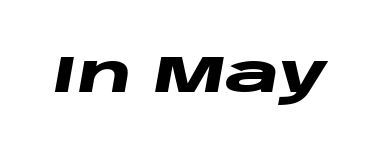
Any mark beneath the type? The region is blank. No extra tracking has been applied to these lines. Compared with an ordinary text face, these strokes are far heavier — a full bold. Each letter keeps its own natural width here, so spacing adapts to shape. The whole block is typeset with a tilt.
